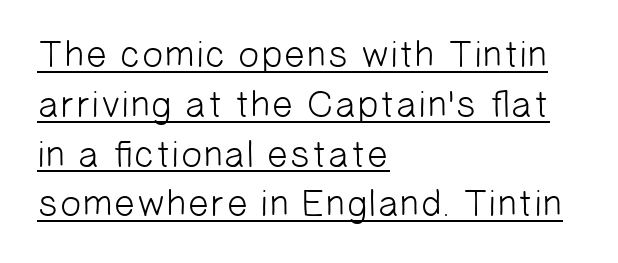
Q: Is the text bold? A: No.
Q: Is the typeface a serif or a sans-serif typeface? A: Sans-serif.
Q: Is the text underlined? A: Yes.
Q: How is the paragraph aligned? A: Left-aligned.
Q: Is the spacing between letters normal or unusually wide? A: Normal.
Q: Is the spacing between lines tight, normal or loose? A: Normal.
Q: Width (condensed, normal, or wide)? A: Normal.
Q: Stroke contrast? A: Low.
Q: x-height? A: Medium.
Q: Monospaced? A: No.
